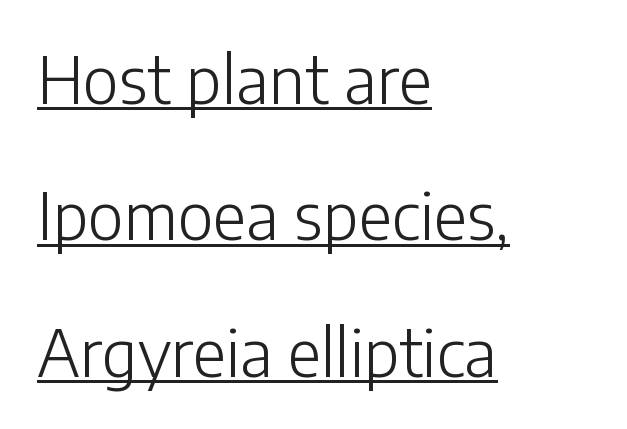
{"serif": "no", "italic": "no", "bold": "no", "weight": "light", "width": "normal", "stroke_contrast": "low", "x_height": "medium", "monospaced": "no", "underline": "yes", "align": "left", "line_spacing": "loose", "line_spacing_ratio": 2.1, "letter_spacing": "normal", "letter_spacing_em": 0.0, "glyph_px": 65}
